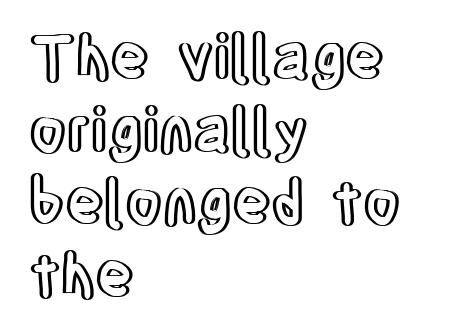
Q: Is the text italic (slanted)? A: No, it is upright.
Q: Is the text underlined? A: No.
Q: How is the paragraph aligned? A: Left-aligned.
Q: Is the spacing between letters normal or unusually wide? A: Normal.
Q: Width (condensed, normal, or wide)? A: Condensed.
Q: x-height? A: Large.
Q: Monospaced? A: No.
